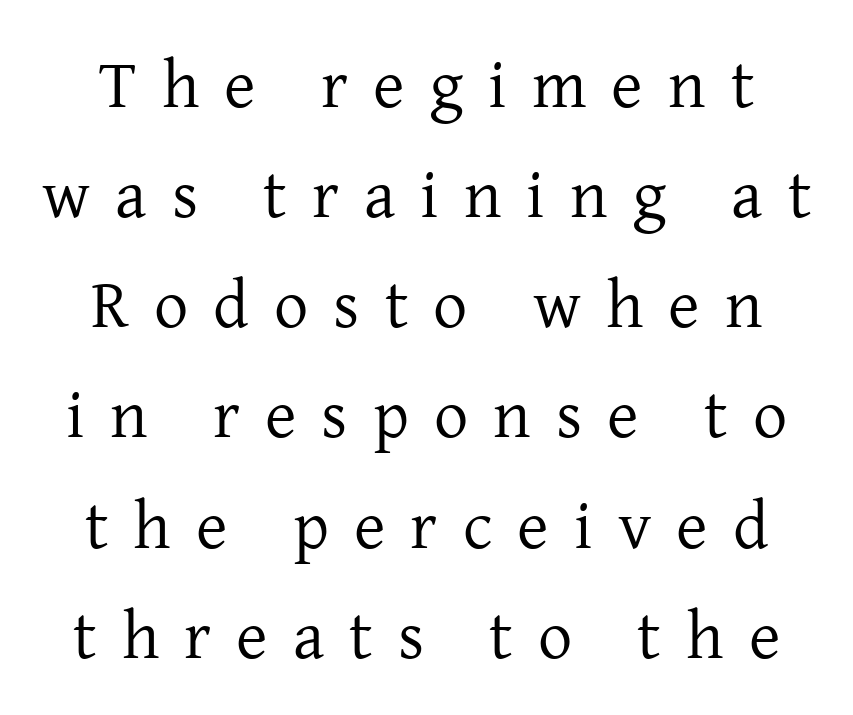
Q: Is the text bold? A: No.
Q: Is the text italic (slanted)? A: No, it is upright.
Q: Is the typeface a serif or a sans-serif typeface? A: Serif.
Q: Is the text underlined? A: No.
Q: Is the spacing between letters normal or unusually wide? A: Unusually wide.
Q: Is the spacing between lines tight, normal or loose? A: Normal.
Q: Width (condensed, normal, or wide)? A: Normal.
Q: Stroke contrast? A: Low.
Q: x-height? A: Medium.
Q: Monospaced? A: No.
